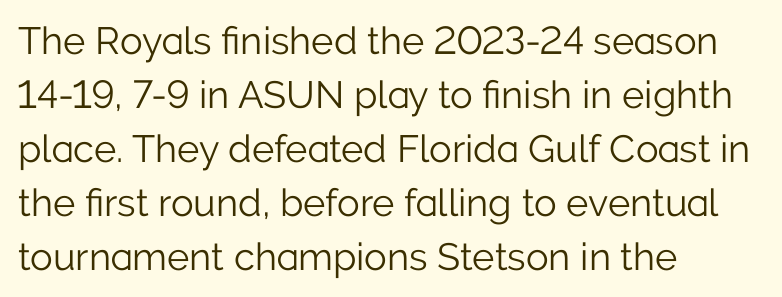
The image shows 38 px light sans-serif type, upright; set left-aligned, normal line spacing (1.42x), normal letter spacing, not underlined; low stroke contrast and a medium x-height.
